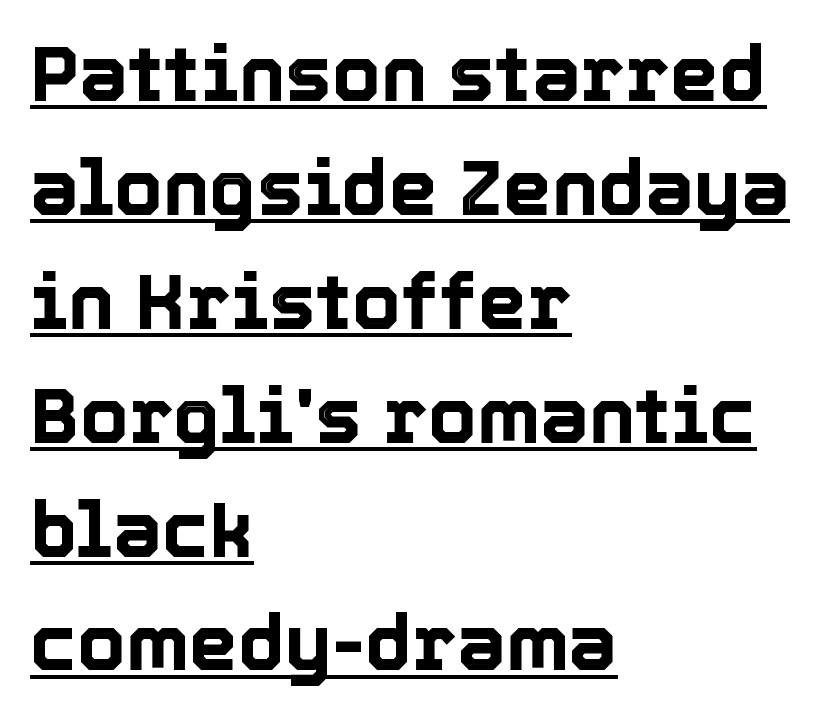
Q: Is the text italic (slanted)? A: No, it is upright.
Q: Is the text underlined? A: Yes.
Q: How is the paragraph aligned? A: Left-aligned.
Q: Is the spacing between letters normal or unusually wide? A: Normal.
Q: Is the spacing between lines tight, normal or loose? A: Normal.
Q: Width (condensed, normal, or wide)? A: Normal.
Q: x-height? A: Medium.
Q: Monospaced? A: No.
